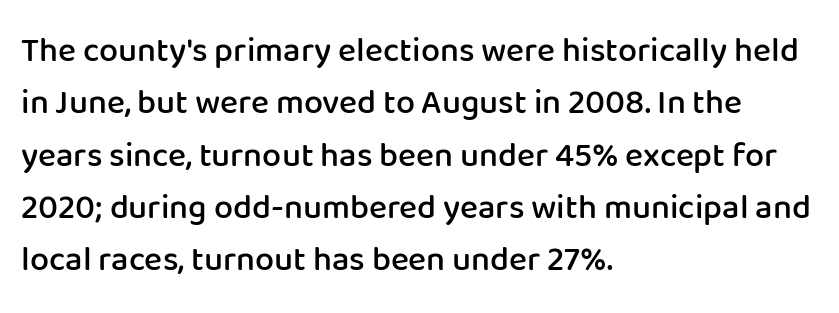
Q: Is the text bold? A: Semi-bold.
Q: Is the text italic (slanted)? A: No, it is upright.
Q: Is the typeface a serif or a sans-serif typeface? A: Sans-serif.
Q: Is the text underlined? A: No.
Q: How is the paragraph aligned? A: Left-aligned.
Q: Is the spacing between letters normal or unusually wide? A: Normal.
Q: Is the spacing between lines tight, normal or loose? A: Normal.
Q: Width (condensed, normal, or wide)? A: Normal.
Q: Stroke contrast? A: Low.
Q: x-height? A: Medium.
Q: Monospaced? A: No.
